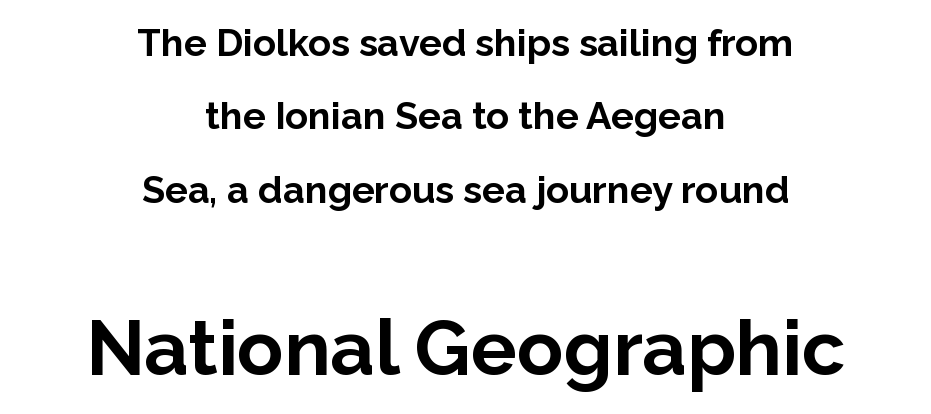
Q: Is the text bold? A: Yes.
Q: Is the text italic (slanted)? A: No, it is upright.
Q: Is the typeface a serif or a sans-serif typeface? A: Sans-serif.
Q: Is the text underlined? A: No.
Q: How is the paragraph aligned? A: Centered.
Q: Is the spacing between letters normal or unusually wide? A: Normal.
Q: Is the spacing between lines tight, normal or loose? A: Loose.
Q: Which block of text is set in a larger size, the first (top) or the second (bottom)? A: The second (bottom) one.
Q: Width (condensed, normal, or wide)? A: Normal.
Q: Stroke contrast? A: Low.
Q: x-height? A: Medium.
Q: Monospaced? A: No.
